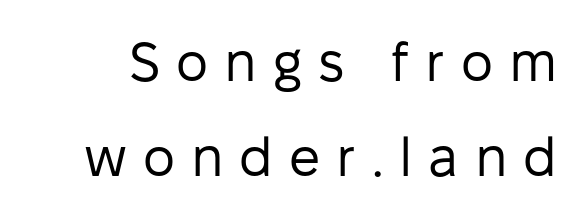
Q: Is the text bold? A: No.
Q: Is the text italic (slanted)? A: No, it is upright.
Q: Is the typeface a serif or a sans-serif typeface? A: Sans-serif.
Q: Is the text underlined? A: No.
Q: Is the spacing between letters normal or unusually wide? A: Unusually wide.
Q: Width (condensed, normal, or wide)? A: Normal.
Q: Stroke contrast? A: Low.
Q: x-height? A: Medium.
Q: Monospaced? A: No.
